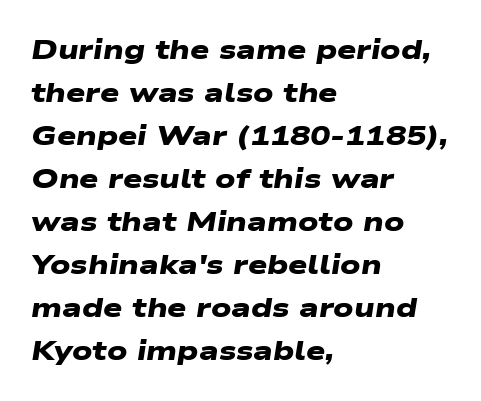
The image shows 27 px bold type; set left-aligned, normal line spacing (1.59x), normal letter spacing, not underlined.
